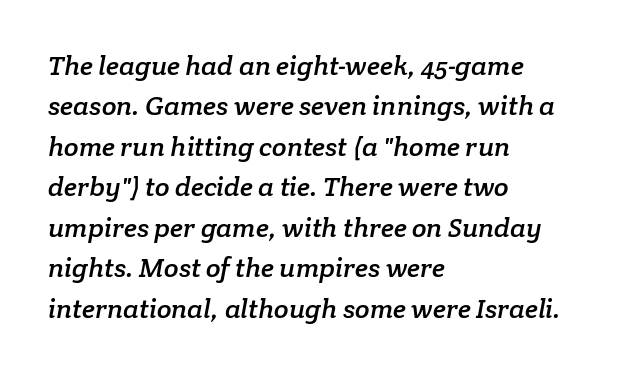
{"underline": "no", "align": "left", "line_spacing": "normal", "line_spacing_ratio": 1.5, "letter_spacing": "normal", "letter_spacing_em": 0.0, "glyph_px": 27}
